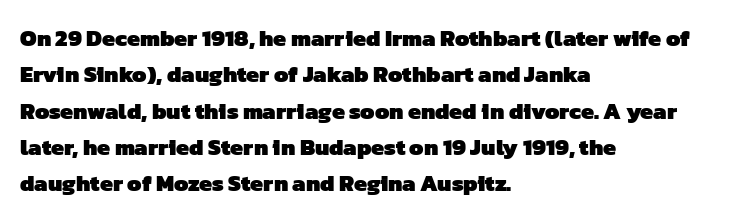
{"bold": "yes", "underline": "no", "align": "left", "line_spacing": "normal", "line_spacing_ratio": 1.58, "letter_spacing": "normal", "letter_spacing_em": 0.0, "glyph_px": 23}
